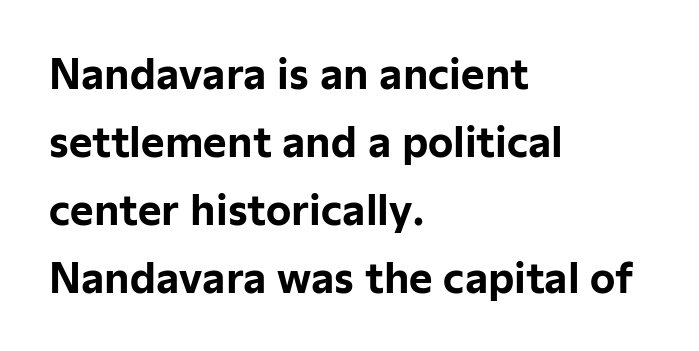
{"serif": "no", "italic": "no", "bold": "yes", "weight": "bold", "width": "normal", "stroke_contrast": "low", "x_height": "medium", "monospaced": "no", "underline": "no", "align": "left", "line_spacing": "normal", "line_spacing_ratio": 1.7, "letter_spacing": "normal", "letter_spacing_em": 0.0, "glyph_px": 40}
